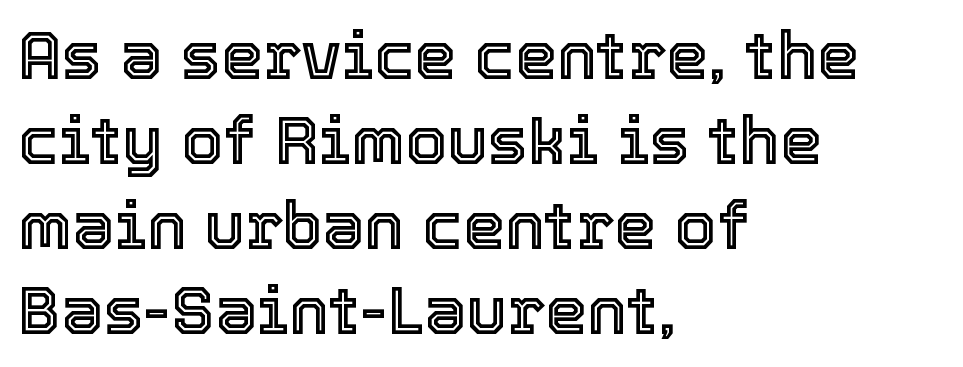
Leading: standard. Has an underline been added? It has not. Does extra space separate the letters? No, they use regular spacing. Ascenders rise straight up at ninety degrees.
